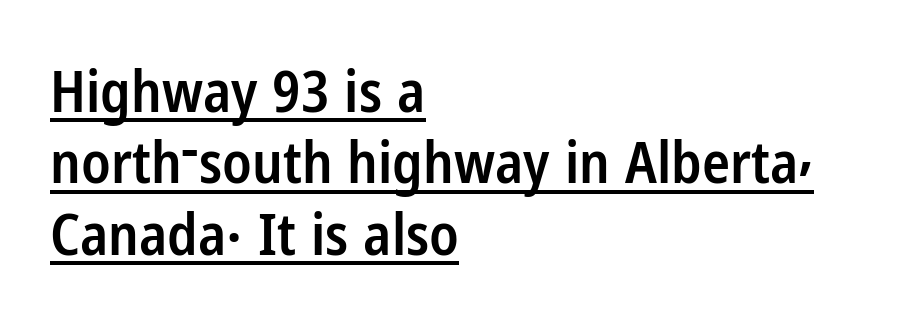
{"serif": "no", "italic": "no", "bold": "semi", "weight": "semibold", "width": "condensed", "stroke_contrast": "low", "x_height": "medium", "monospaced": "no", "underline": "yes", "align": "left", "line_spacing_ratio": 1.23, "letter_spacing": "normal", "letter_spacing_em": 0.0, "glyph_px": 58}
